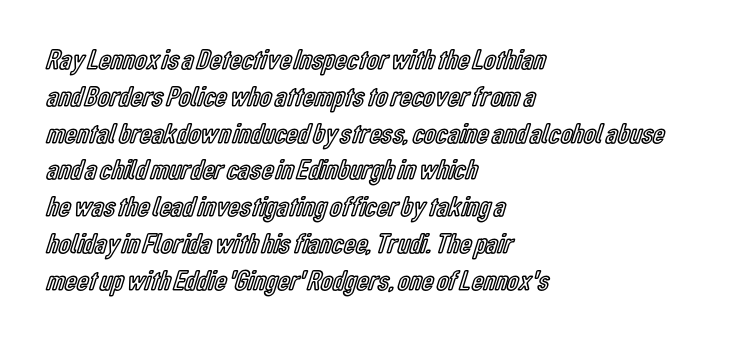
The image shows 29 px condensed type; set left-aligned, normal line spacing (1.27x), normal letter spacing, not underlined; a medium x-height.
